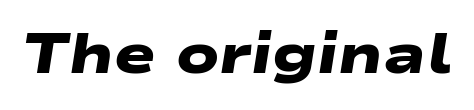
The image shows 55 px heavy, wide sans-serif type; set normal letter spacing, not underlined; low stroke contrast and a medium x-height.
